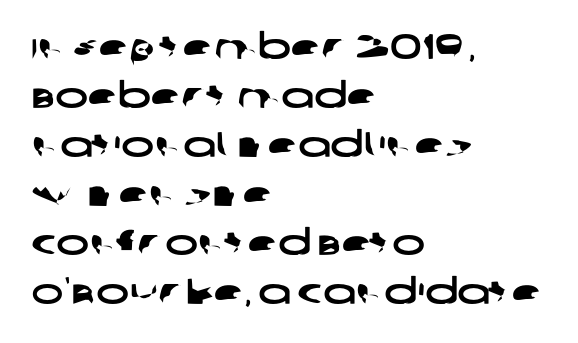
{"serif": "no", "width": "wide", "stroke_contrast": "low", "x_height": "large", "monospaced": "no", "underline": "no", "align": "left", "line_spacing": "normal", "line_spacing_ratio": 1.4, "letter_spacing": "normal", "letter_spacing_em": 0.0, "glyph_px": 35}
